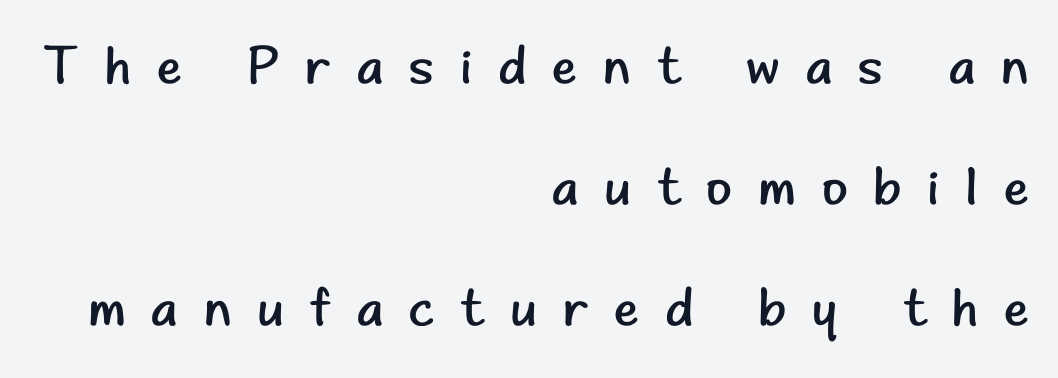
{"serif": "no", "italic": "no", "bold": "no", "weight": "regular", "width": "normal", "stroke_contrast": "low", "x_height": "small", "monospaced": "no", "underline": "no", "align": "right", "line_spacing": "loose", "line_spacing_ratio": 2.28, "letter_spacing": "wide", "letter_spacing_em": 0.49, "glyph_px": 53}
